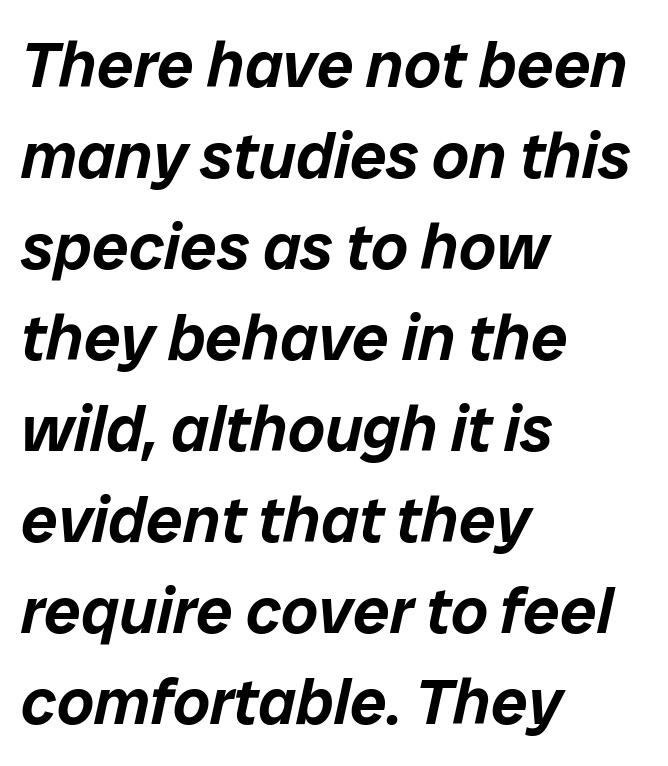
{"italic": "yes", "lean": "right", "slant_degrees": 12, "width": "normal", "stroke_contrast": "low", "x_height": "medium", "monospaced": "no", "underline": "no", "align": "left", "line_spacing": "normal", "line_spacing_ratio": 1.4, "letter_spacing": "normal", "letter_spacing_em": 0.0, "glyph_px": 65}
